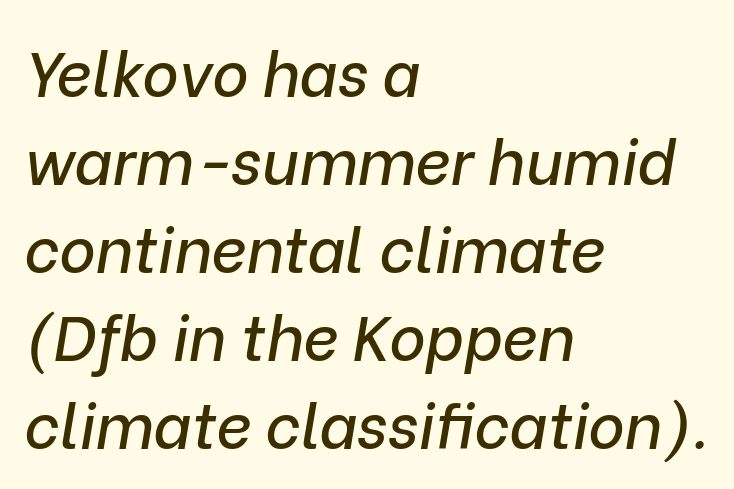
These lines are rendered in a variable-pitch font. Short note: letters normally spaced. Italic? Definitely — the glyphs are oblique. Students, observe: this is what conventionally led text looks like. Words float on clear page, feet unadorned.
